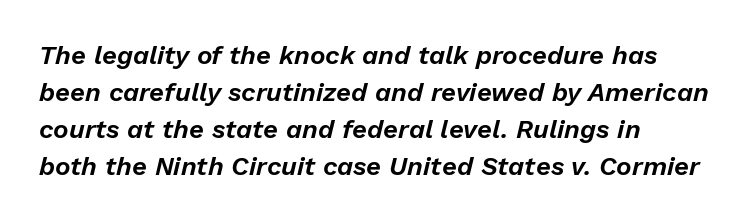
Q: Is the text italic (slanted)? A: Yes, it leans right by about 13 degrees.
Q: Is the text underlined? A: No.
Q: How is the paragraph aligned? A: Left-aligned.
Q: Is the spacing between letters normal or unusually wide? A: Normal.
Q: Is the spacing between lines tight, normal or loose? A: Normal.
